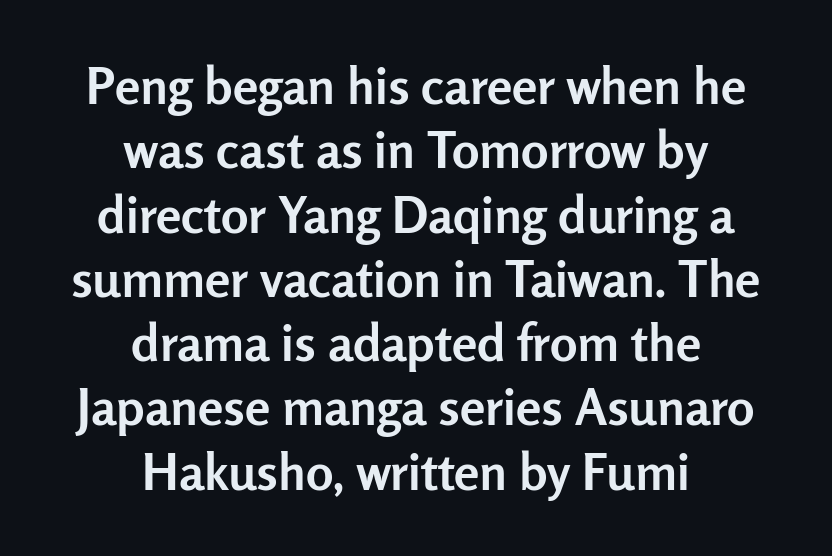
Horizontally, the lines are justified to the midpoint only. Here the glyphs are tracked normally, forming tight word shapes. A roman cut, with each character standing at attention. Classification — sans serif.
